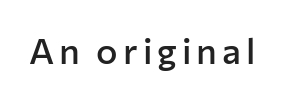
Weight: semibold (demi). Stroke terminals: plain, sans-serif. Descender tails drop into unmarked territory. A roman cut, with each character standing at attention.
